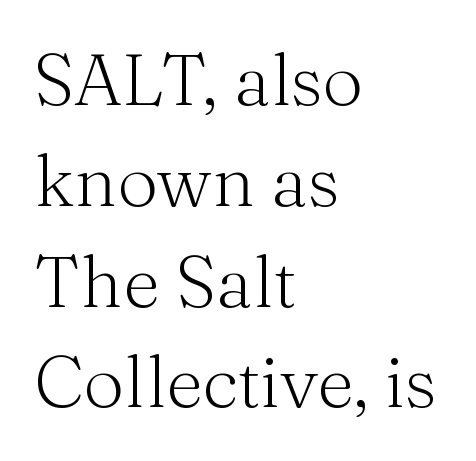
Q: Is the text bold? A: No.
Q: Is the text italic (slanted)? A: No, it is upright.
Q: Is the typeface a serif or a sans-serif typeface? A: Serif.
Q: Is the text underlined? A: No.
Q: How is the paragraph aligned? A: Left-aligned.
Q: Is the spacing between letters normal or unusually wide? A: Normal.
Q: Is the spacing between lines tight, normal or loose? A: Normal.
Q: Width (condensed, normal, or wide)? A: Normal.
Q: Stroke contrast? A: Medium.
Q: x-height? A: Medium.
Q: Monospaced? A: No.
